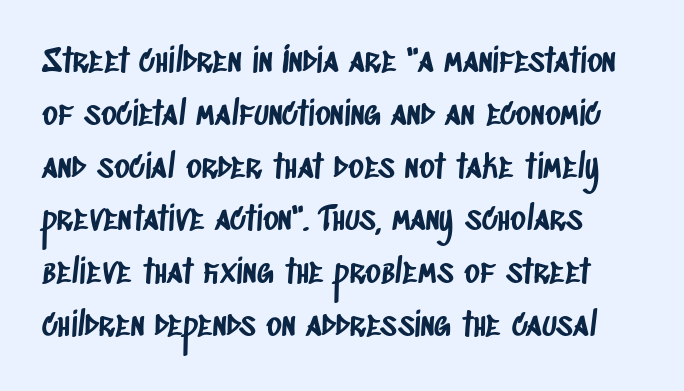
Q: Is the typeface a serif or a sans-serif typeface? A: Sans-serif.
Q: Is the text underlined? A: No.
Q: Is the spacing between letters normal or unusually wide? A: Normal.
Q: Is the spacing between lines tight, normal or loose? A: Normal.
Q: Width (condensed, normal, or wide)? A: Condensed.
Q: Stroke contrast? A: Low.
Q: x-height? A: Large.
Q: Monospaced? A: No.
